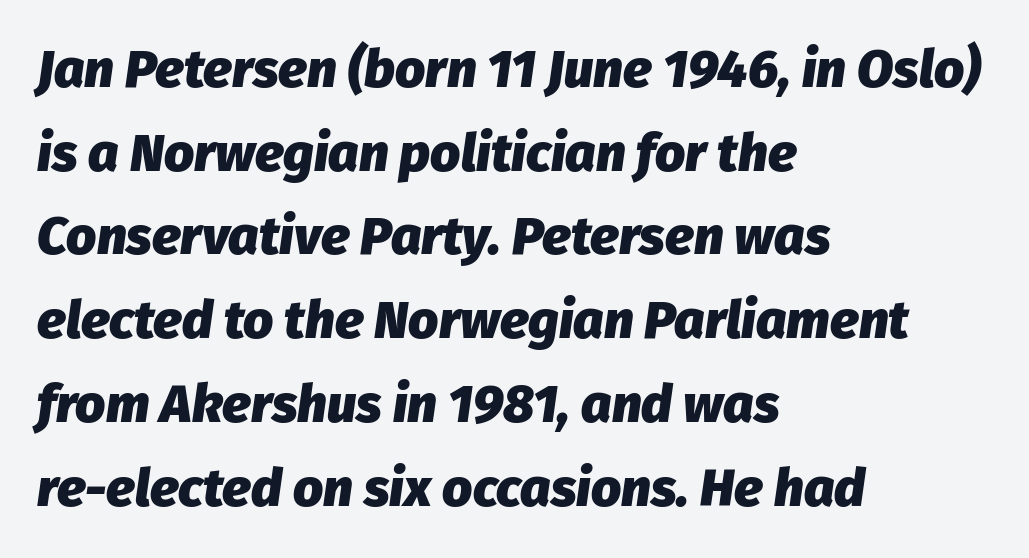
{"italic": "yes", "lean": "right", "slant_degrees": 8, "bold": "yes", "weight": "heavy", "width": "normal", "stroke_contrast": "low", "x_height": "medium", "monospaced": "no", "underline": "no", "align": "left", "line_spacing": "normal", "line_spacing_ratio": 1.58, "letter_spacing": "normal", "letter_spacing_em": 0.0, "glyph_px": 53}
